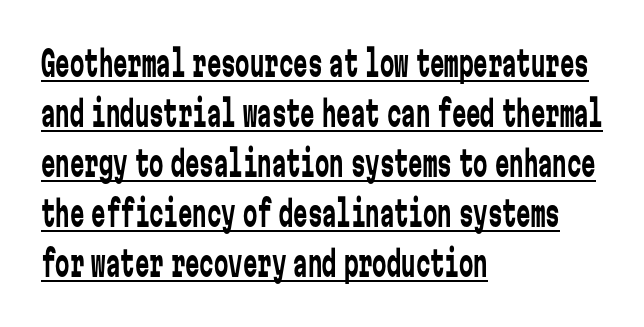
The image shows 36 px regular-weight, condensed sans-serif type, upright, monospaced; set left-aligned, normal line spacing (1.39x), normal letter spacing, underlined; low stroke contrast and a medium x-height.
